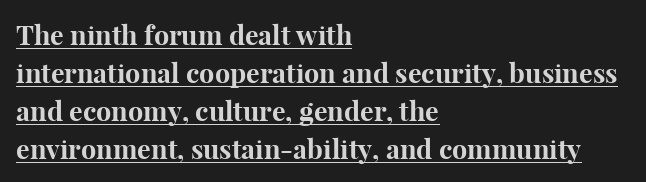
The image shows 27 px bold type, upright; set left-aligned, normal line spacing (1.41x), normal letter spacing, underlined.
